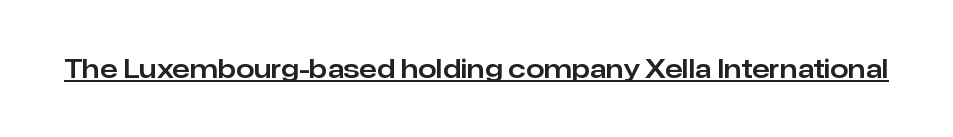
Q: Is the text italic (slanted)? A: No, it is upright.
Q: Is the text underlined? A: Yes.
Q: Is the spacing between letters normal or unusually wide? A: Normal.
